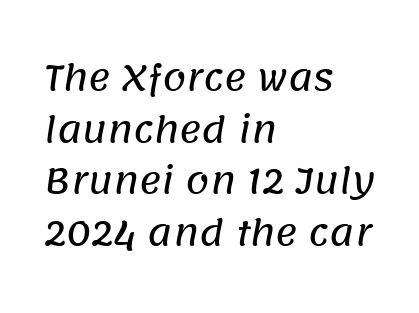
The foot of each line stays bare and open. This is sans-serif lettering, the kind often seen on screens and signage. These lines are rendered in a variable-pitch font. The space between consecutive lines is moderate. Casual observation: everything's shoved over to the left. The type is set solid horizontally, with unmodified tracking.
